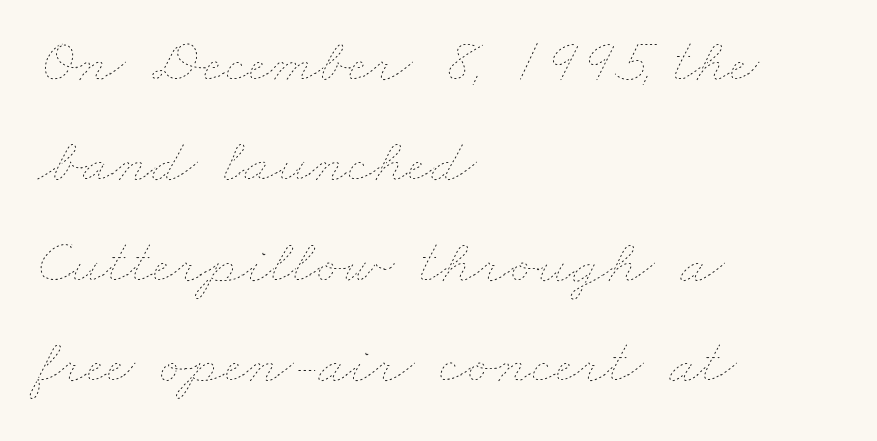
{"bold": "no", "weight": "thin", "width": "wide", "stroke_contrast": "low", "x_height": "small", "monospaced": "no", "underline": "no", "align": "left", "line_spacing": "normal", "line_spacing_ratio": 1.57, "letter_spacing": "normal", "letter_spacing_em": 0.0, "glyph_px": 64}
